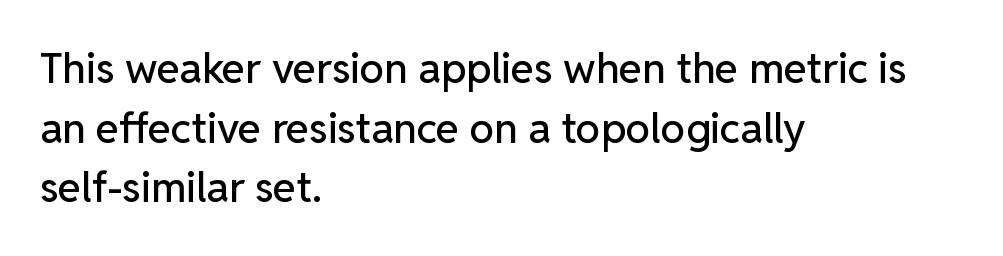
Q: Is the text italic (slanted)? A: No, it is upright.
Q: Is the typeface a serif or a sans-serif typeface? A: Sans-serif.
Q: Is the text underlined? A: No.
Q: How is the paragraph aligned? A: Left-aligned.
Q: Is the spacing between letters normal or unusually wide? A: Normal.
Q: Is the spacing between lines tight, normal or loose? A: Normal.
Q: Width (condensed, normal, or wide)? A: Normal.
Q: Stroke contrast? A: Low.
Q: x-height? A: Medium.
Q: Monospaced? A: No.
